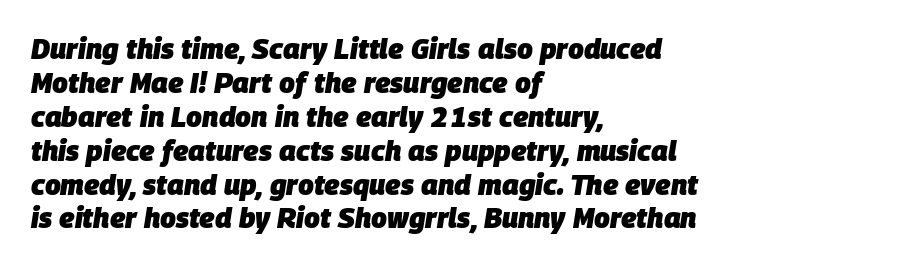
Q: Is the text bold? A: Yes.
Q: Is the text italic (slanted)? A: Yes, it leans right by about 9 degrees.
Q: Is the text underlined? A: No.
Q: How is the paragraph aligned? A: Left-aligned.
Q: Is the spacing between letters normal or unusually wide? A: Normal.
Q: Width (condensed, normal, or wide)? A: Normal.
Q: Stroke contrast? A: Low.
Q: x-height? A: Large.
Q: Monospaced? A: No.
